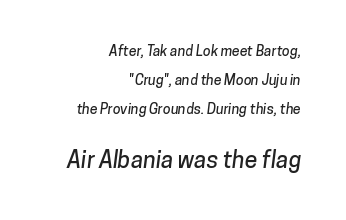
Between one letter and the next there's only the usual sliver of space. Regarding leading, the lines here are spaced well apart. Honestly, there is no underline to notice here at all. Size hierarchy here favors the trailing block over the leading one.
